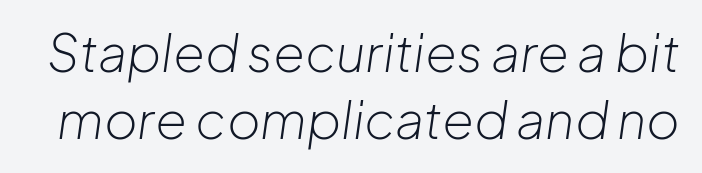
Between one letter and the next there's only the usual sliver of space. Think standard paragraph weight, or any step lighter than that. The lines sit at an ordinary, default distance from one another. The gap between lines stays unmarked. Does the lettering tilt? It does — this is italic.
